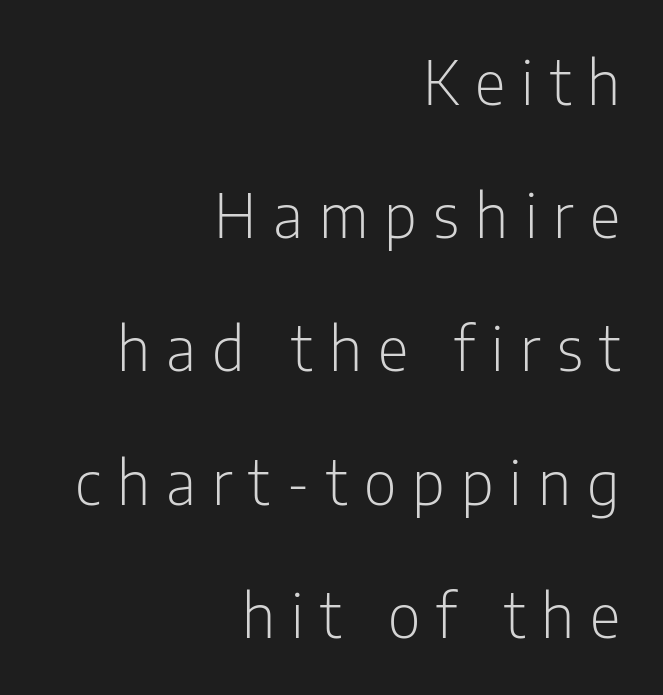
{"serif": "no", "italic": "no", "bold": "no", "weight": "light", "width": "condensed", "stroke_contrast": "low", "x_height": "medium", "monospaced": "no", "underline": "no", "align": "right", "line_spacing": "loose", "line_spacing_ratio": 2.22, "letter_spacing": "wide", "letter_spacing_em": 0.27, "glyph_px": 60}
